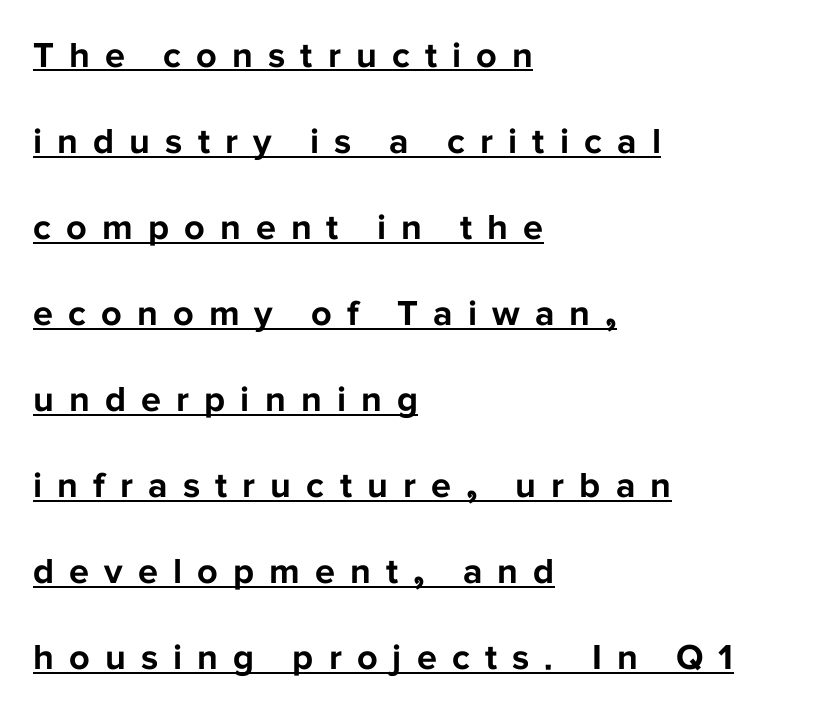
The image shows 36 px bold sans-serif type, upright; set left-aligned, loose line spacing (2.39x), unusually wide letter spacing (+0.42 em), underlined; low stroke contrast and a medium x-height.
